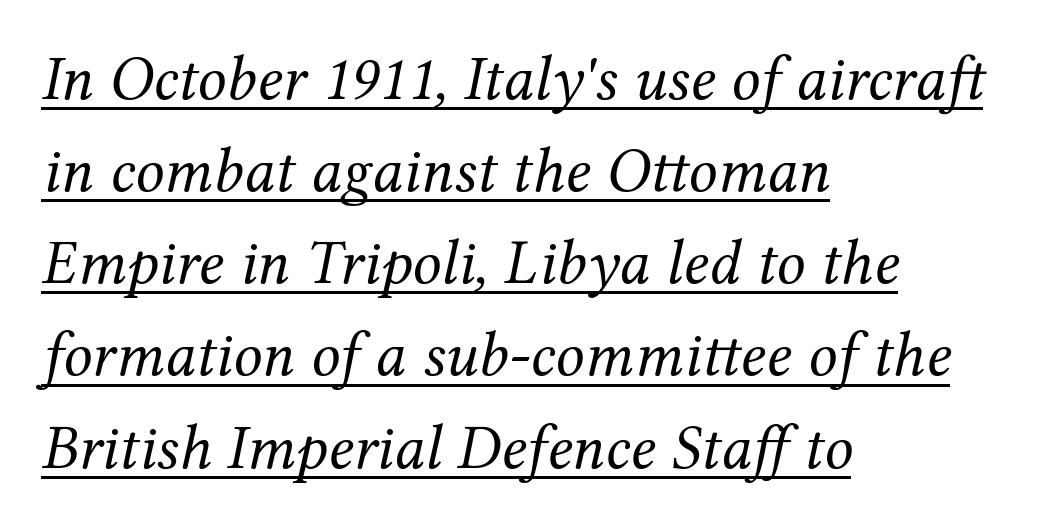
The lines in this sample share a left origin and differ only in where they stop. The font is comparable to plain body text, perhaps lighter. This is serif lettering, the kind often seen in printed books. No extra tracking has been applied to these lines.
